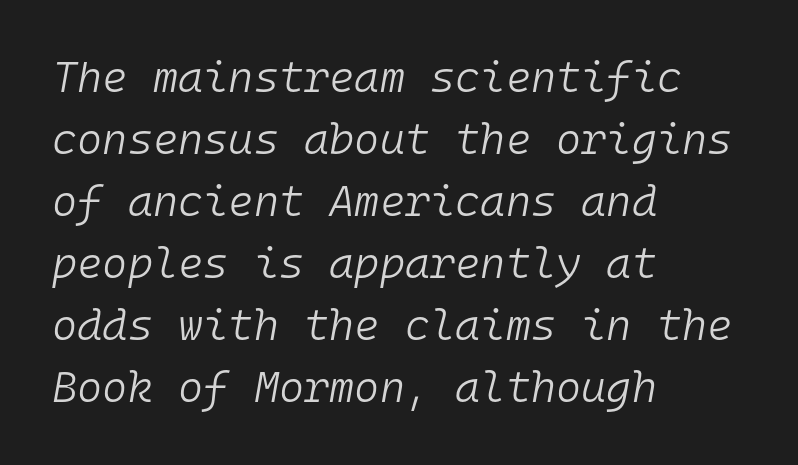
{"italic": "yes", "lean": "right", "slant_degrees": 10, "bold": "no", "weight": "light", "width": "normal", "stroke_contrast": "low", "x_height": "medium", "monospaced": "yes", "underline": "no", "align": "left", "line_spacing": "normal", "line_spacing_ratio": 1.44, "letter_spacing": "normal", "letter_spacing_em": 0.0, "glyph_px": 43}
